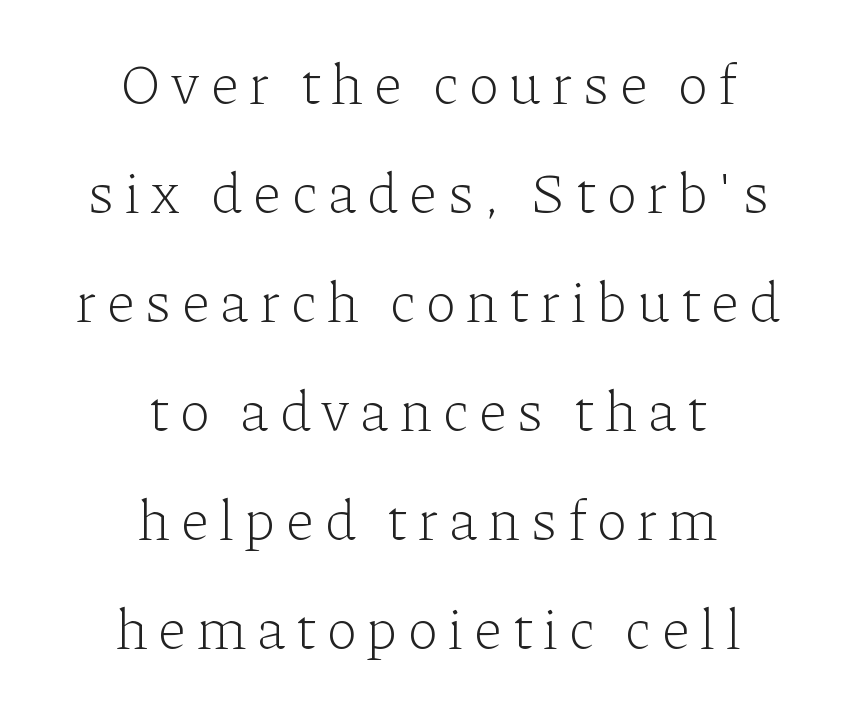
The image shows 58 px light serif type, upright; set centered, line spacing 1.88x, not underlined; low stroke contrast and a medium x-height.
